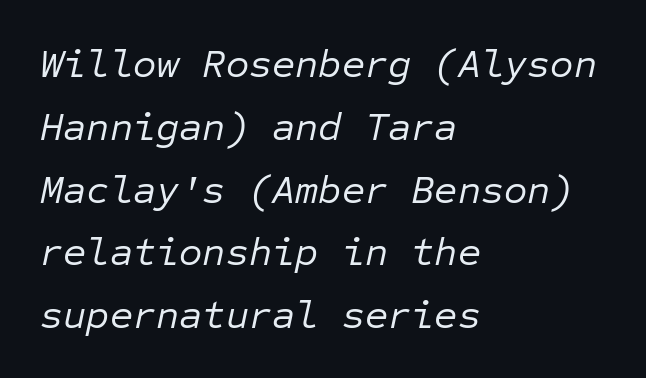
Q: Is the text bold? A: No.
Q: Is the text italic (slanted)? A: Yes, it leans right by about 12 degrees.
Q: Is the text underlined? A: No.
Q: How is the paragraph aligned? A: Left-aligned.
Q: Is the spacing between letters normal or unusually wide? A: Normal.
Q: Is the spacing between lines tight, normal or loose? A: Normal.
Q: Width (condensed, normal, or wide)? A: Normal.
Q: Stroke contrast? A: Low.
Q: x-height? A: Medium.
Q: Monospaced? A: Yes.
